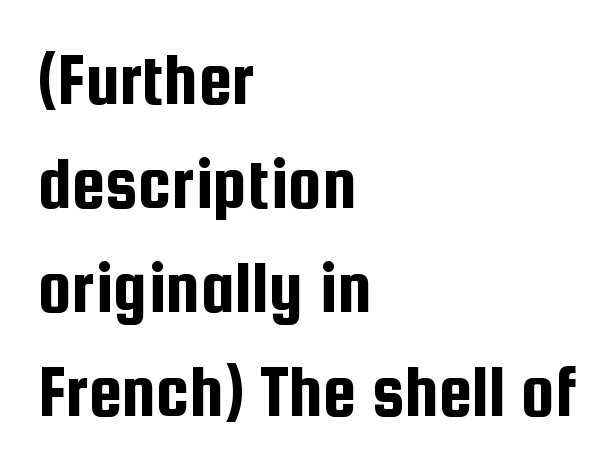
The image shows 76 px condensed sans-serif type, upright; set left-aligned, normal line spacing (1.37x), normal letter spacing, not underlined; low stroke contrast and a medium x-height.
